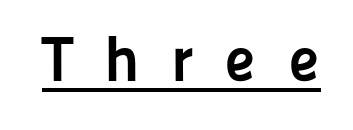
The image shows 64 px semibold sans-serif type, upright; set unusually wide letter spacing (+0.48 em), underlined; low stroke contrast and a medium x-height.
